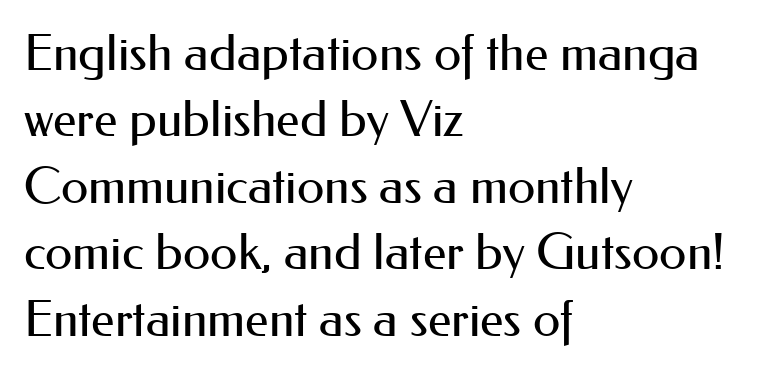
The strokes carry an ordinary text weight at most. Lines of text with bare space underneath. The letters advance in unequal steps, a hallmark of proportional type. The letters sit at their default tracking, neither squeezed nor spread. Grotesque or geometric, the face here clearly has no serifs.
